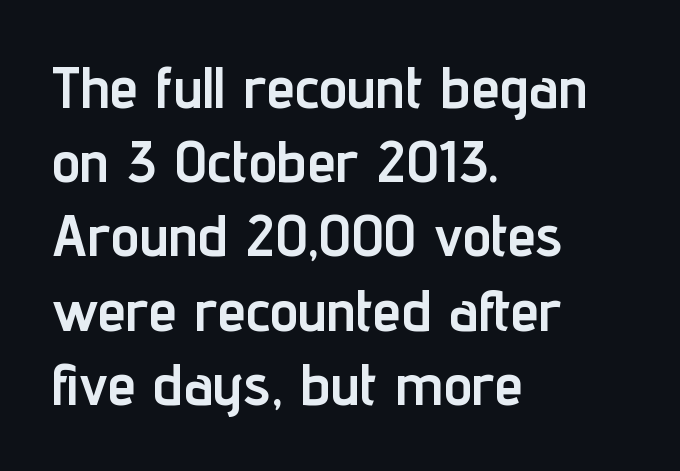
The image shows 58 px semibold, condensed sans-serif type, upright; set left-aligned, normal line spacing (1.28x), normal letter spacing, not underlined; low stroke contrast and a medium x-height.
